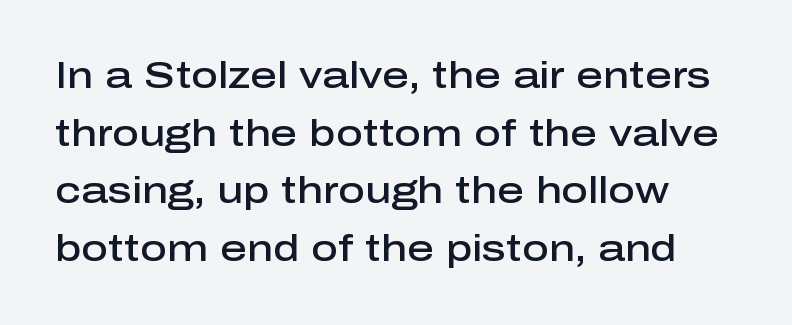
{"serif": "no", "italic": "no", "bold": "semi", "weight": "semibold", "width": "normal", "stroke_contrast": "low", "x_height": "medium", "monospaced": "no", "underline": "no", "line_spacing": "normal", "line_spacing_ratio": 1.56, "letter_spacing": "normal", "letter_spacing_em": 0.0, "glyph_px": 37}
